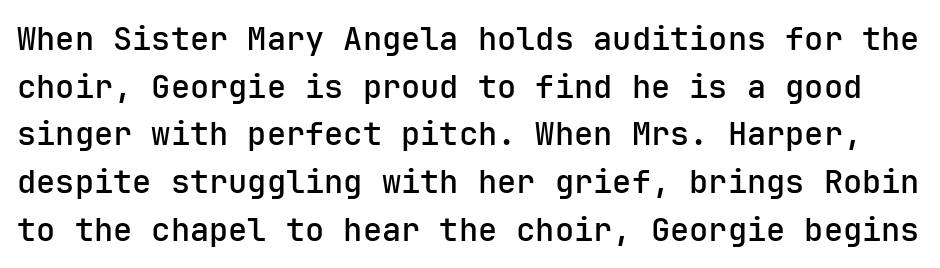
The area under the type is left untouched. Here the designer chose a console-style face with uniform glyph widths. In terms of letterform style, serifs are entirely absent. Posture: upright roman.
